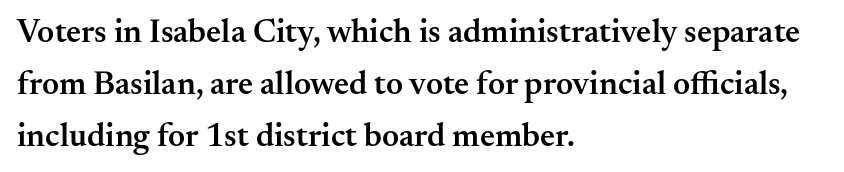
Q: Is the text bold? A: Semi-bold.
Q: Is the text italic (slanted)? A: No, it is upright.
Q: Is the typeface a serif or a sans-serif typeface? A: Serif.
Q: Is the text underlined? A: No.
Q: How is the paragraph aligned? A: Left-aligned.
Q: Is the spacing between letters normal or unusually wide? A: Normal.
Q: Is the spacing between lines tight, normal or loose? A: Normal.
Q: Width (condensed, normal, or wide)? A: Normal.
Q: Stroke contrast? A: Medium.
Q: x-height? A: Small.
Q: Monospaced? A: No.
